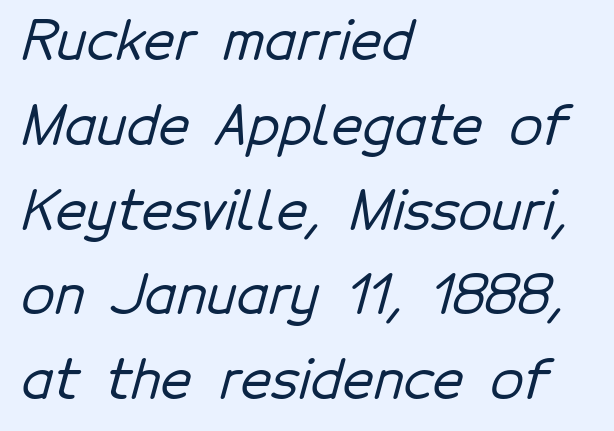
{"serif": "no", "width": "normal", "stroke_contrast": "low", "x_height": "medium", "monospaced": "no", "underline": "no", "align": "left", "line_spacing": "normal", "line_spacing_ratio": 1.57, "letter_spacing": "normal", "letter_spacing_em": 0.0, "glyph_px": 54}
